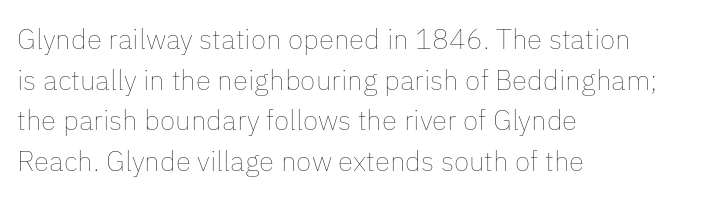
The image shows 28 px thin type, upright; set left-aligned, normal line spacing (1.45x), normal letter spacing, not underlined; low stroke contrast and a medium x-height.
